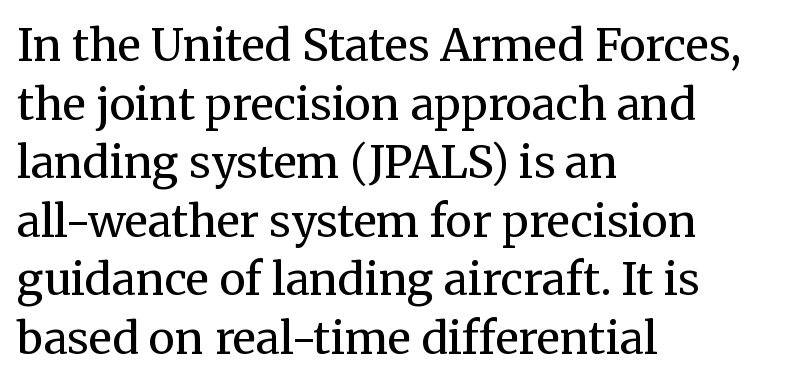
The image shows 44 px regular-weight serif type, upright; set left-aligned, normal line spacing (1.33x), normal letter spacing, not underlined; medium stroke contrast and a medium x-height.
